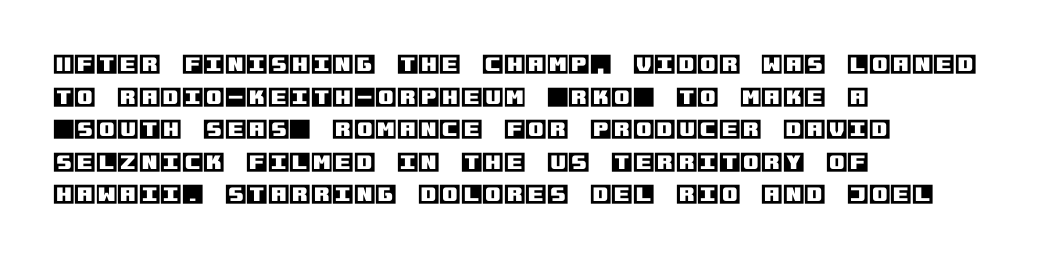
The image shows 22 px text type, upright; set left-aligned, normal line spacing (1.48x), normal letter spacing, not underlined.
